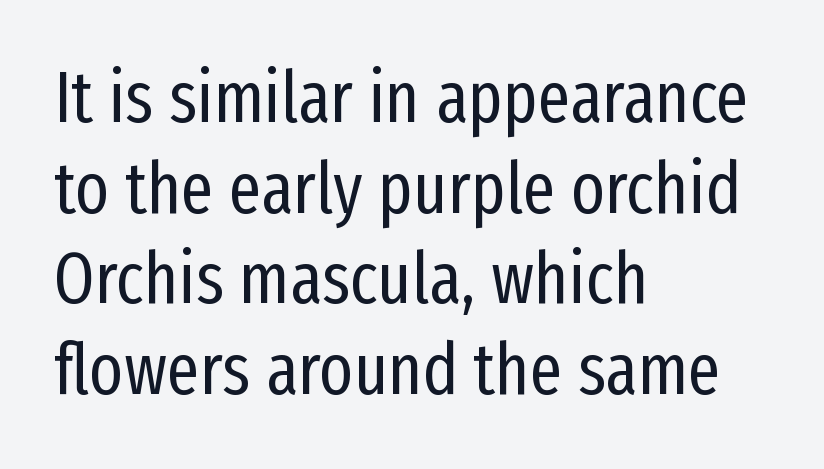
The image shows 72 px regular-weight, condensed sans-serif type, upright; set left-aligned, normal line spacing (1.26x), normal letter spacing, not underlined; low stroke contrast and a medium x-height.
